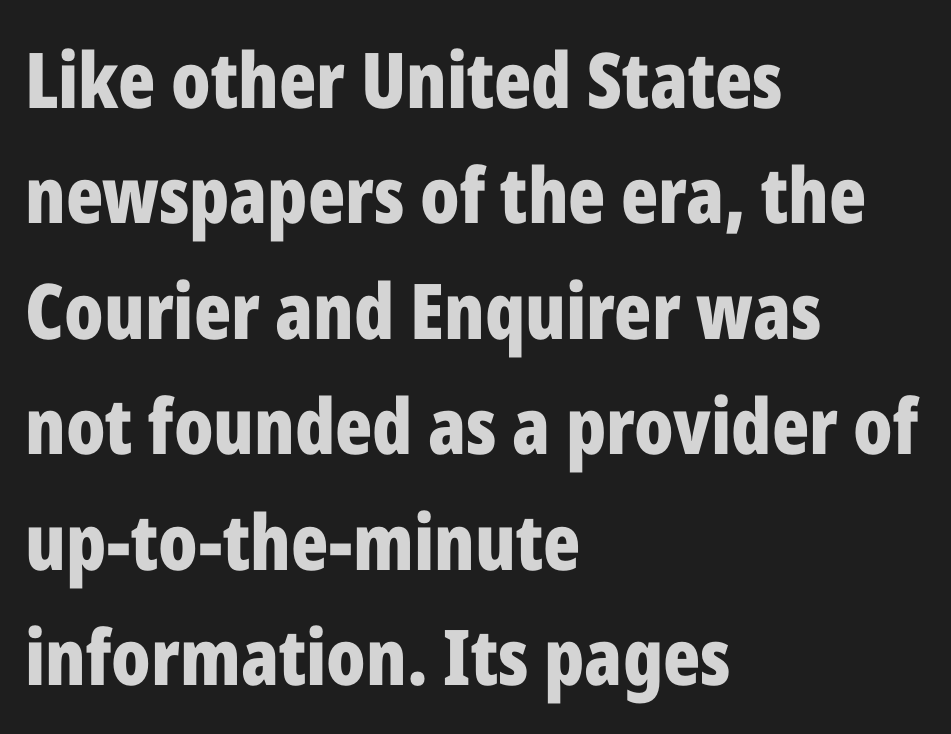
{"serif": "no", "italic": "no", "bold": "yes", "weight": "bold", "width": "condensed", "stroke_contrast": "low", "x_height": "medium", "monospaced": "no", "underline": "no", "align": "left", "line_spacing": "normal", "line_spacing_ratio": 1.5, "letter_spacing": "normal", "letter_spacing_em": 0.0, "glyph_px": 77}
